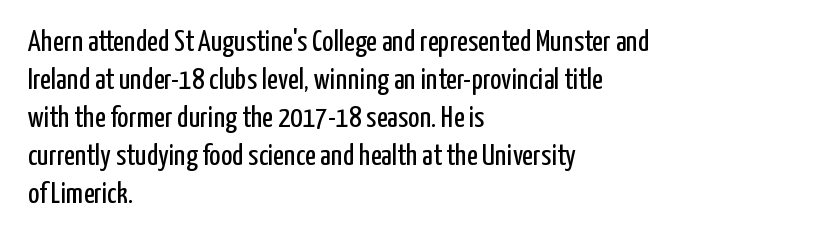
{"serif": "no", "italic": "no", "bold": "no", "weight": "regular", "width": "condensed", "stroke_contrast": "low", "x_height": "medium", "monospaced": "no", "underline": "no", "align": "left", "line_spacing": "normal", "line_spacing_ratio": 1.27, "letter_spacing": "normal", "letter_spacing_em": 0.0, "glyph_px": 30}
